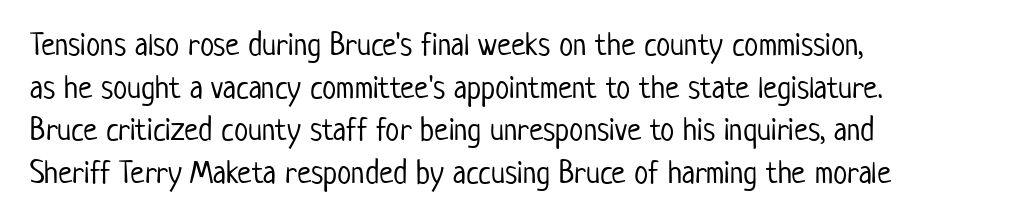
{"serif": "no", "italic": "no", "bold": "no", "weight": "light", "width": "condensed", "stroke_contrast": "low", "x_height": "medium", "monospaced": "no", "underline": "no", "align": "left", "line_spacing": "normal", "line_spacing_ratio": 1.33, "letter_spacing": "normal", "letter_spacing_em": 0.0, "glyph_px": 32}
